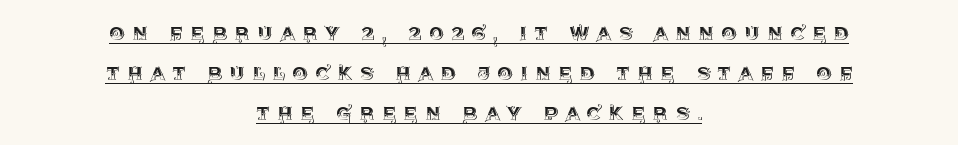
Q: Is the text italic (slanted)? A: No, it is upright.
Q: Is the text underlined? A: Yes.
Q: How is the paragraph aligned? A: Centered.
Q: Is the spacing between letters normal or unusually wide? A: Unusually wide.
Q: Is the spacing between lines tight, normal or loose? A: Normal.
